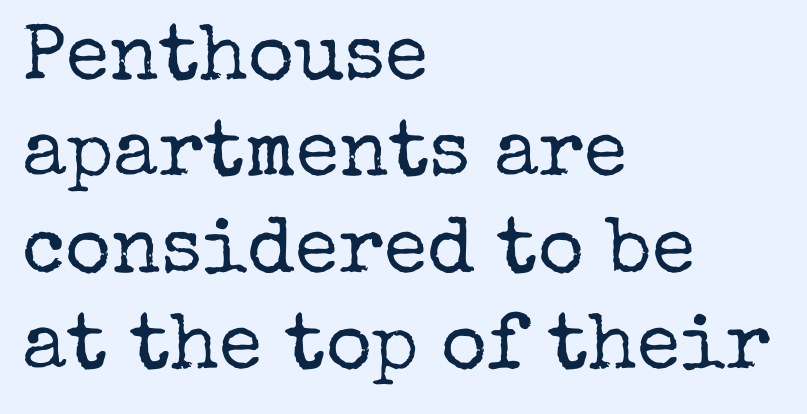
The image shows 79 px regular-weight serif type, upright; set left-aligned, line spacing 1.22x, normal letter spacing, not underlined; low stroke contrast and a medium x-height.
